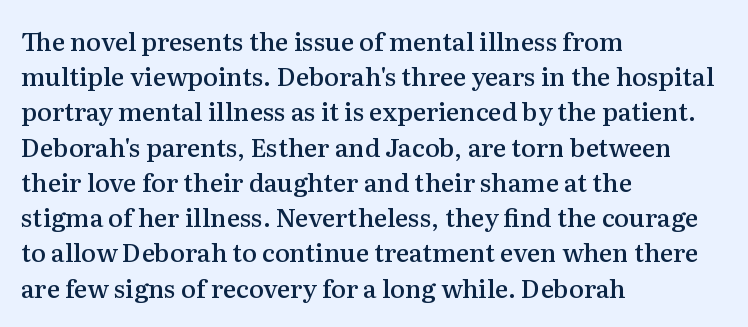
The image shows 25 px text type, upright; set left-aligned, normal line spacing (1.41x), normal letter spacing, not underlined.
